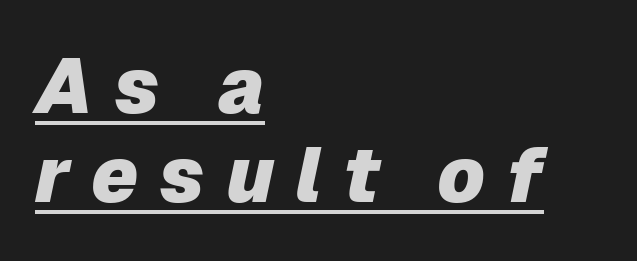
The image shows 77 px heavy type, italic (leaning right); set left-aligned, line spacing 1.16x, unusually wide letter spacing (+0.27 em), underlined; low stroke contrast and a medium x-height.
